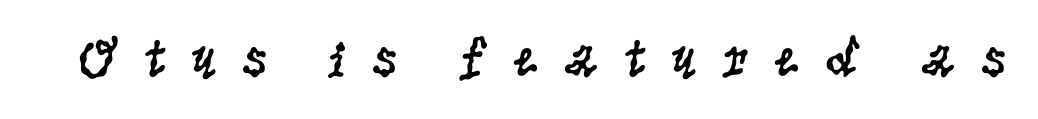
{"serif": "yes", "bold": "no", "weight": "regular", "width": "condensed", "stroke_contrast": "low", "x_height": "large", "monospaced": "no", "underline": "no", "letter_spacing": "wide", "letter_spacing_em": 0.42, "glyph_px": 56}
